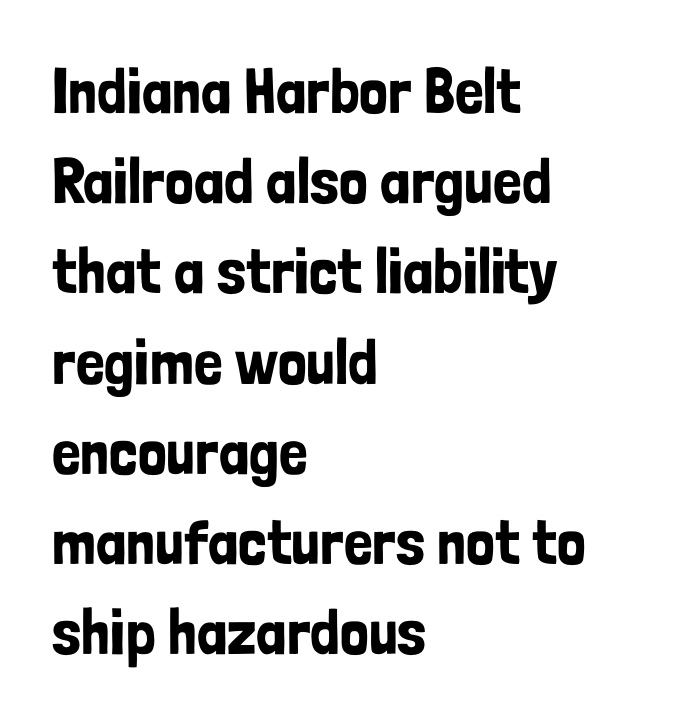
{"serif": "no", "italic": "no", "width": "condensed", "stroke_contrast": "low", "x_height": "medium", "monospaced": "no", "underline": "no", "align": "left", "line_spacing": "normal", "line_spacing_ratio": 1.41, "letter_spacing": "normal", "letter_spacing_em": 0.0, "glyph_px": 64}
